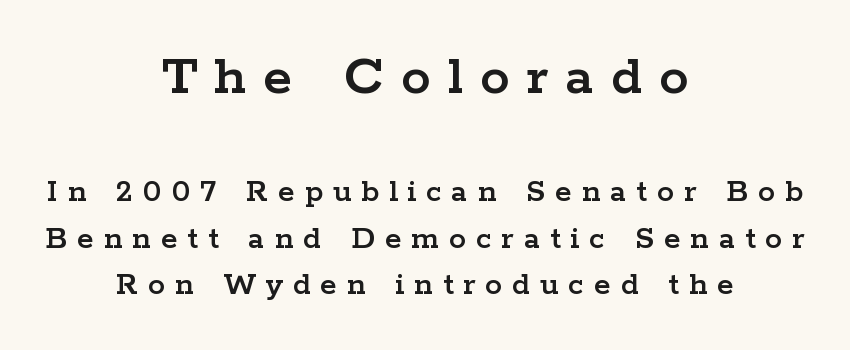
Q: Is the text italic (slanted)? A: No, it is upright.
Q: Is the typeface a serif or a sans-serif typeface? A: Serif.
Q: Is the text underlined? A: No.
Q: How is the paragraph aligned? A: Centered.
Q: Is the spacing between letters normal or unusually wide? A: Unusually wide.
Q: Is the spacing between lines tight, normal or loose? A: Normal.
Q: Which block of text is set in a larger size, the first (top) or the second (bottom)? A: The first (top) one.
Q: Width (condensed, normal, or wide)? A: Wide.
Q: Stroke contrast? A: Low.
Q: x-height? A: Medium.
Q: Monospaced? A: No.
